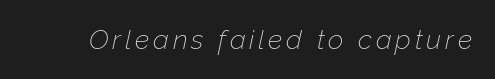
The image shows 27 px text type, italic (leaning right); set not underlined.
